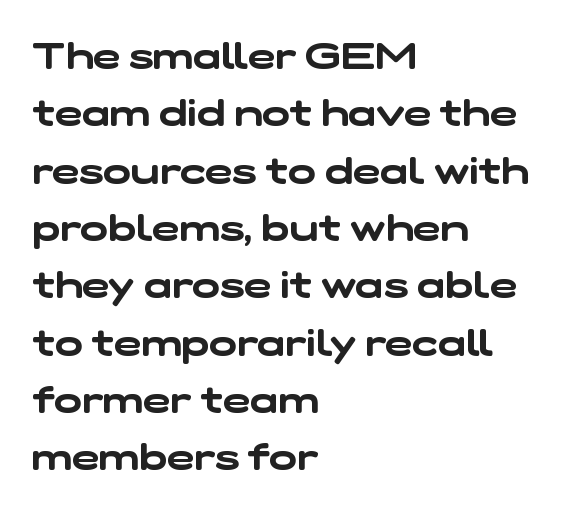
{"serif": "no", "width": "wide", "stroke_contrast": "low", "x_height": "medium", "monospaced": "no", "underline": "no", "align": "left", "line_spacing": "normal", "line_spacing_ratio": 1.55, "letter_spacing": "normal", "letter_spacing_em": 0.0, "glyph_px": 37}
